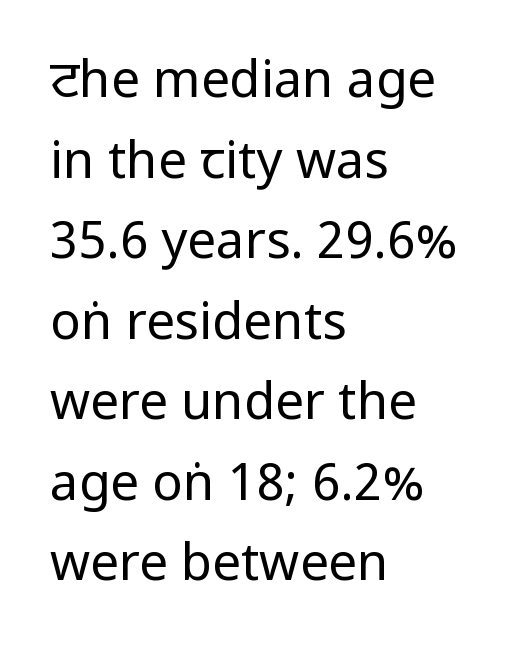
Honestly, the letter spacing is just normal — you wouldn't notice it. The space beneath each line is pristine and unruled. No heavy texture on the line: the type isn't bold. The typography opts for an upright posture over an oblique one. Teacher's note: observe the even left margin — that is flush-left alignment. The vertical gap from one line to the next is medium.
